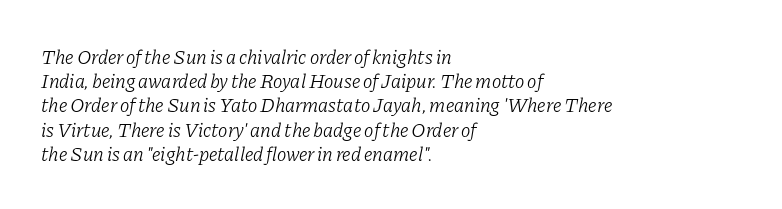
{"italic": "yes", "lean": "right", "slant_degrees": 11, "bold": "no", "underline": "no", "align": "left", "line_spacing_ratio": 1.21, "letter_spacing": "normal", "letter_spacing_em": 0.0, "glyph_px": 20}
